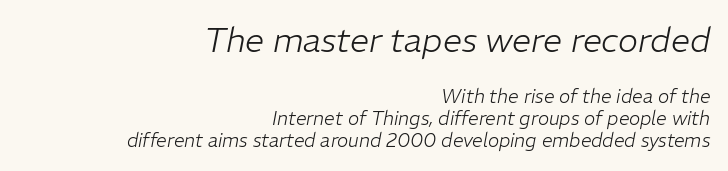
{"italic": "yes", "lean": "right", "slant_degrees": 11, "bold": "no", "weight": "light", "width": "normal", "stroke_contrast": "low", "x_height": "medium", "monospaced": "no", "underline": "no", "align": "right", "line_spacing": "tight", "line_spacing_ratio": 1.15, "letter_spacing": "normal", "letter_spacing_em": 0.0, "larger_block": "first", "size_ratio": 1.79, "glyph_px": 34}
